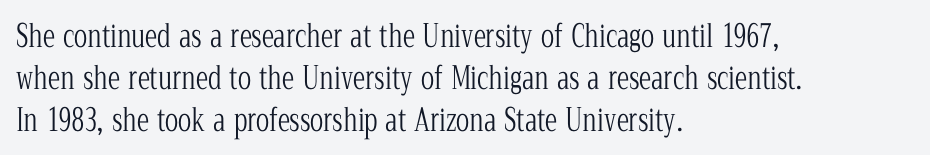
The designer left line spacing at the default. Note: serifs present on the glyphs. This is roman type, the default non-slanted kind. Quick note: underline off. The rendering anchors every line to the left-hand side. The letterforms sit at book weight or below.
